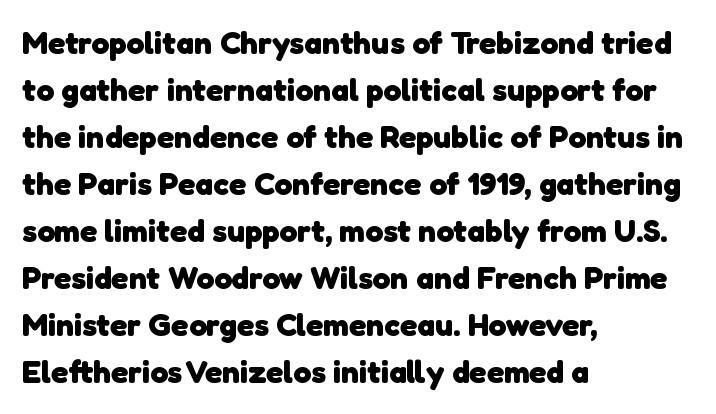
{"serif": "no", "bold": "yes", "weight": "heavy", "width": "normal", "stroke_contrast": "low", "x_height": "medium", "monospaced": "no", "underline": "no", "align": "left", "line_spacing": "normal", "line_spacing_ratio": 1.47, "letter_spacing": "normal", "letter_spacing_em": 0.0, "glyph_px": 32}
